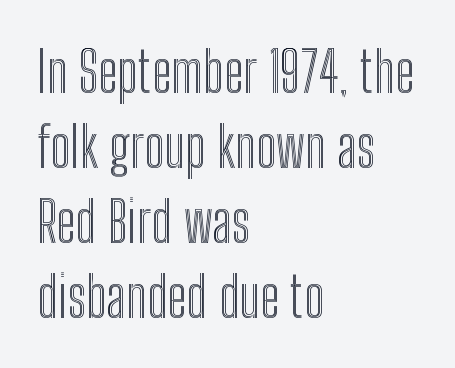
The image shows 56 px condensed type, upright; set left-aligned, normal line spacing (1.34x), normal letter spacing, not underlined; a medium x-height.
